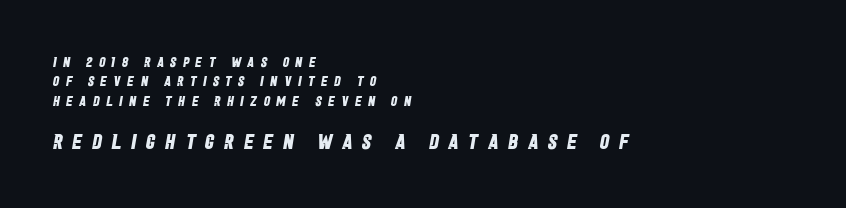
Q: Is the text bold? A: Yes.
Q: Is the text underlined? A: No.
Q: How is the paragraph aligned? A: Left-aligned.
Q: Is the spacing between letters normal or unusually wide? A: Unusually wide.
Q: Is the spacing between lines tight, normal or loose? A: Normal.
Q: Which block of text is set in a larger size, the first (top) or the second (bottom)? A: The second (bottom) one.
